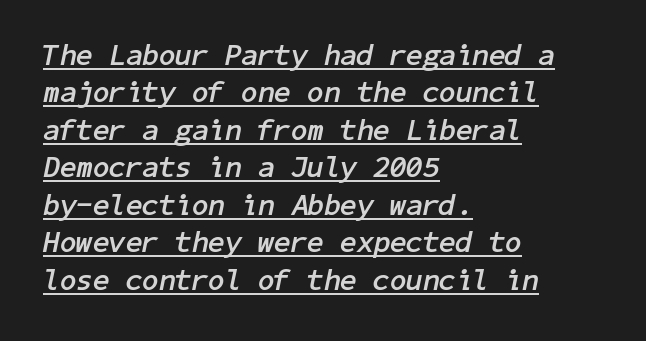
The image shows 30 px semibold type, italic (leaning right); set left-aligned, normal line spacing (1.25x), normal letter spacing, underlined; low stroke contrast and a medium x-height.
